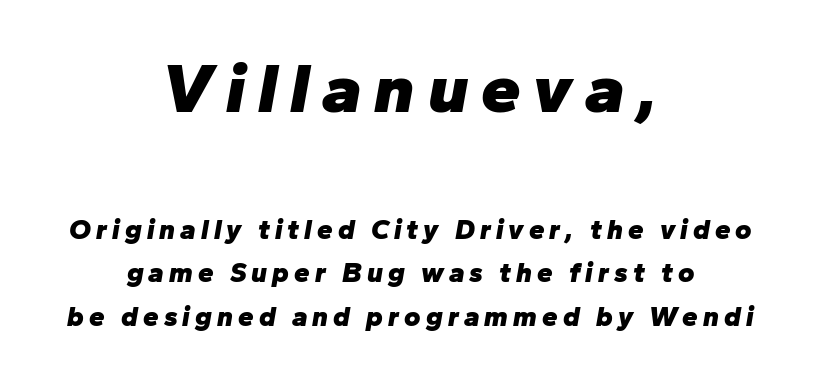
These lines are rendered in a variable-pitch font. Each new line begins a customary step beneath the previous one. Compared with a flush-left layout, this one balances lines on the center instead. Students, this is bold: see how much ink each stroke carries. In terms of posture, this sample is oblique. Quick note: underline off.
